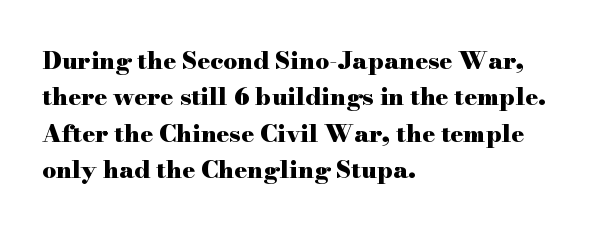
The image shows 24 px bold type, upright; set left-aligned, normal line spacing (1.52x), normal letter spacing, not underlined.
